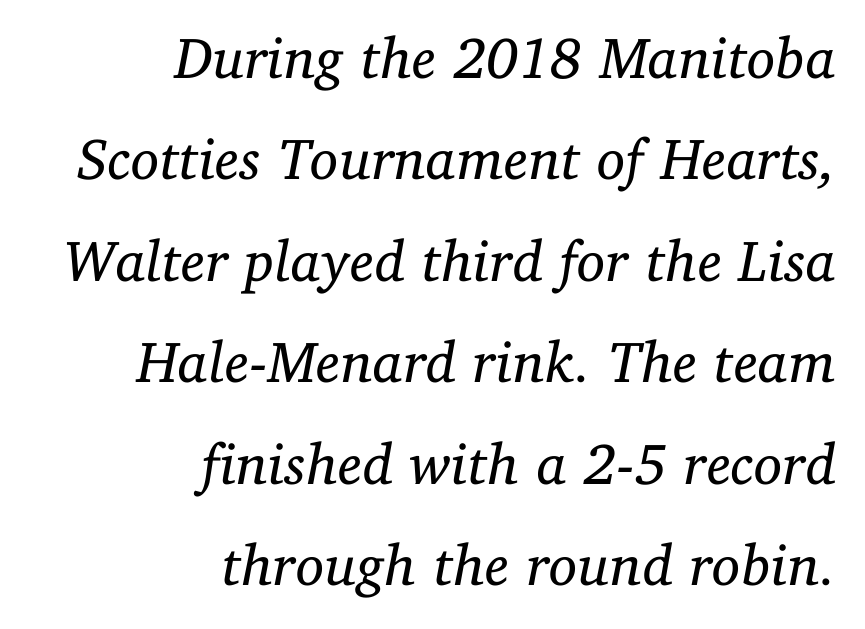
Q: Is the text bold? A: No.
Q: Is the text italic (slanted)? A: Yes, it leans right by about 11 degrees.
Q: Is the typeface a serif or a sans-serif typeface? A: Serif.
Q: Is the text underlined? A: No.
Q: How is the paragraph aligned? A: Right-aligned.
Q: Is the spacing between letters normal or unusually wide? A: Normal.
Q: Width (condensed, normal, or wide)? A: Normal.
Q: Stroke contrast? A: Low.
Q: x-height? A: Medium.
Q: Monospaced? A: No.
